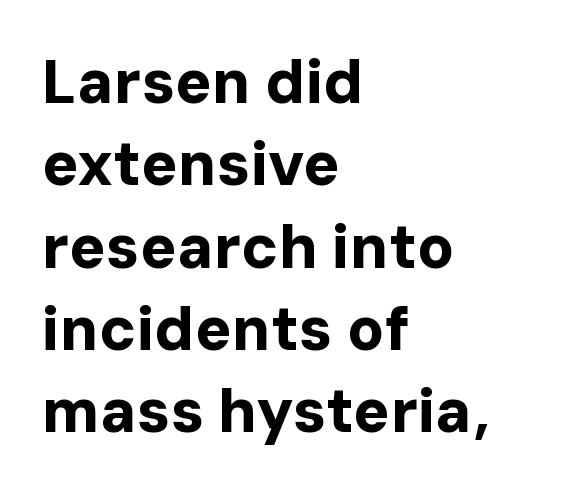
Q: Is the text bold? A: Yes.
Q: Is the text italic (slanted)? A: No, it is upright.
Q: Is the typeface a serif or a sans-serif typeface? A: Sans-serif.
Q: Is the text underlined? A: No.
Q: How is the paragraph aligned? A: Left-aligned.
Q: Is the spacing between letters normal or unusually wide? A: Normal.
Q: Is the spacing between lines tight, normal or loose? A: Normal.
Q: Width (condensed, normal, or wide)? A: Normal.
Q: Stroke contrast? A: Low.
Q: x-height? A: Medium.
Q: Monospaced? A: No.
